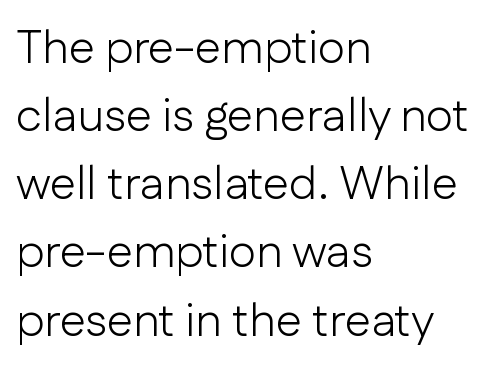
Looks like regular typesetting: each glyph gets only the width it needs. Successive baselines arrive at the customary interval. The passage shown is not bold in any degree. The compositor pushed each line to the left boundary.
